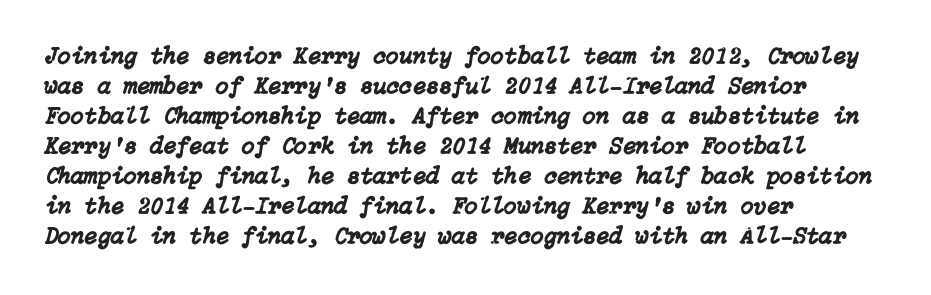
Q: Is the text italic (slanted)? A: Yes, it leans right by about 15 degrees.
Q: Is the text underlined? A: No.
Q: How is the paragraph aligned? A: Left-aligned.
Q: Is the spacing between letters normal or unusually wide? A: Normal.
Q: Is the spacing between lines tight, normal or loose? A: Normal.
